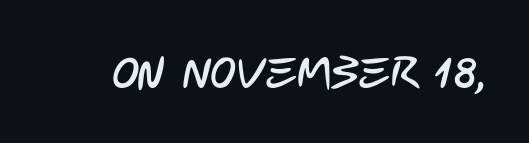
This rendering leaves character spacing at its baseline value. Think of a printed novel: that variable character pitch is what you see here. Decoration check: the copy has no underline. Nothing sits at the stroke ends, so this counts as sans-serif.
